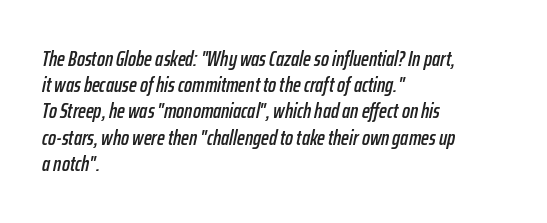
{"italic": "yes", "lean": "right", "slant_degrees": 12, "underline": "no", "align": "left", "line_spacing": "normal", "line_spacing_ratio": 1.25, "letter_spacing": "normal", "letter_spacing_em": 0.0, "glyph_px": 21}
